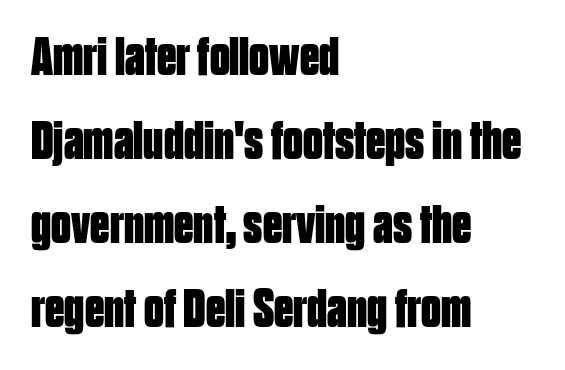
Q: Is the text bold? A: Yes.
Q: Is the text italic (slanted)? A: No, it is upright.
Q: Is the typeface a serif or a sans-serif typeface? A: Sans-serif.
Q: Is the text underlined? A: No.
Q: How is the paragraph aligned? A: Left-aligned.
Q: Is the spacing between letters normal or unusually wide? A: Normal.
Q: Is the spacing between lines tight, normal or loose? A: Normal.
Q: Width (condensed, normal, or wide)? A: Condensed.
Q: Stroke contrast? A: Low.
Q: x-height? A: Large.
Q: Monospaced? A: No.
